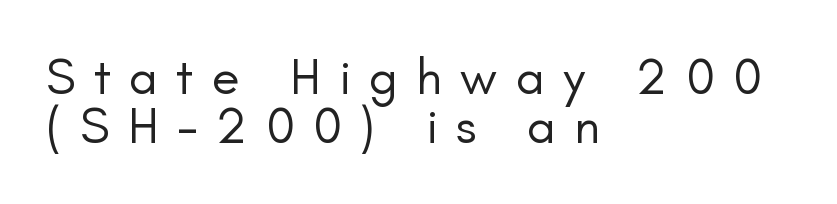
The letters advance in unequal steps, a hallmark of proportional type. These lines are set flush left with a ragged right edge. Examine the stroke ends and you'll find no serifs. Tracking here is generous; glyphs stand well apart from one another. Reading down the column, the eye jumps only a short way to each next line. Just letters on the line, the space beneath them empty.
